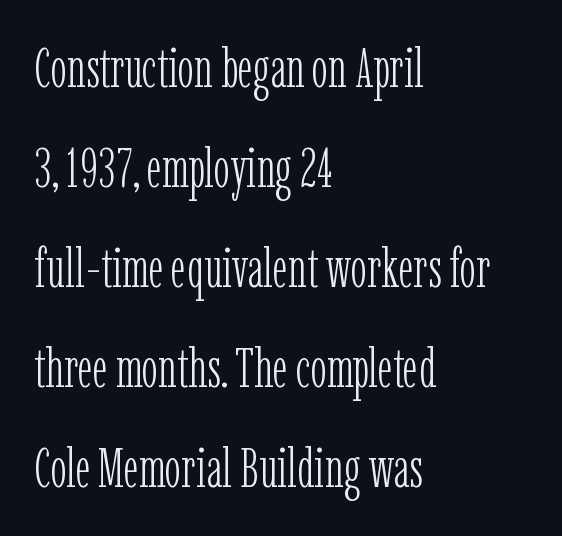
The image shows 55 px light, condensed serif type, upright; set left-aligned, line spacing 1.82x, normal letter spacing, not underlined; low stroke contrast and a medium x-height.
